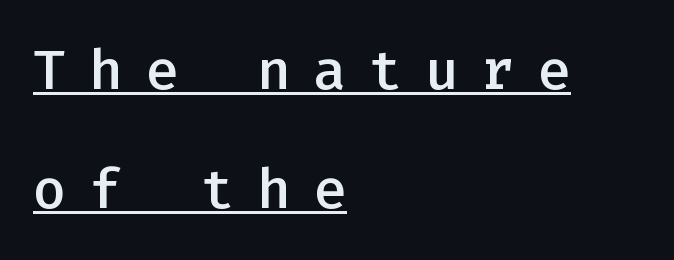
Between one letter and the next there's a generous, obvious gap. The letters are semibold — heavier than regular but short of a full bold. Vertically, the passage feels expansive, rows floating well apart. The passage shown is typed in a monospace face where columns stay perfectly aligned.
